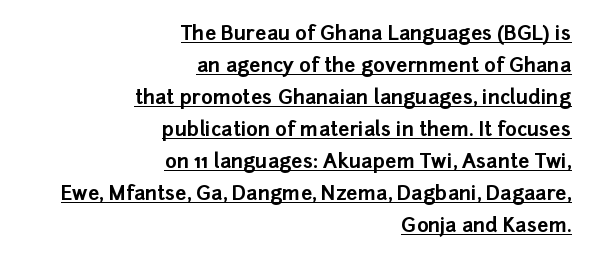
Q: Is the text bold? A: Yes.
Q: Is the text italic (slanted)? A: No, it is upright.
Q: Is the text underlined? A: Yes.
Q: How is the paragraph aligned? A: Right-aligned.
Q: Is the spacing between letters normal or unusually wide? A: Normal.
Q: Is the spacing between lines tight, normal or loose? A: Normal.
